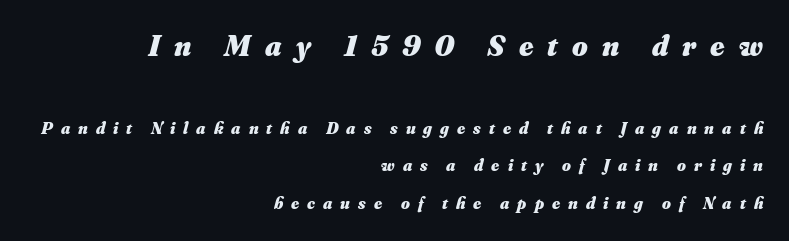
{"italic": "yes", "lean": "right", "slant_degrees": 16, "bold": "yes", "weight": "heavy", "width": "normal", "stroke_contrast": "medium", "x_height": "small", "monospaced": "no", "underline": "no", "align": "right", "line_spacing": "loose", "line_spacing_ratio": 2.22, "letter_spacing": "wide", "letter_spacing_em": 0.47, "larger_block": "first", "size_ratio": 1.76, "glyph_px": 30}
